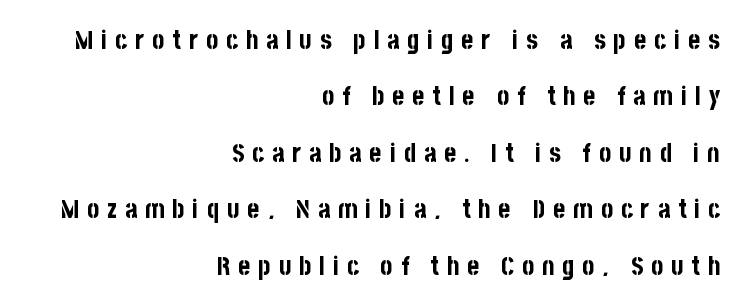
Q: Is the text bold? A: Yes.
Q: Is the text italic (slanted)? A: No, it is upright.
Q: Is the text underlined? A: No.
Q: How is the paragraph aligned? A: Right-aligned.
Q: Is the spacing between letters normal or unusually wide? A: Unusually wide.
Q: Is the spacing between lines tight, normal or loose? A: Loose.
